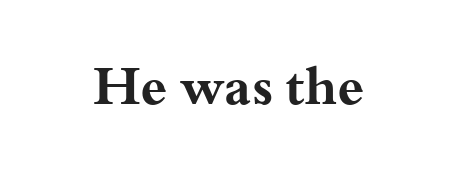
The image shows 54 px bold, wide serif type, upright; set normal letter spacing, not underlined; medium stroke contrast and a small x-height.
